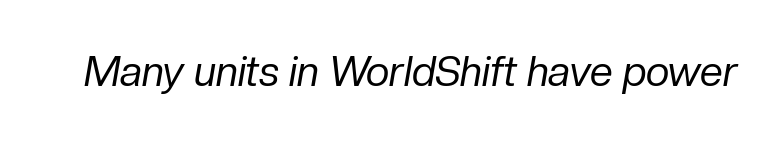
The image shows 41 px regular-weight type, italic (leaning right); set normal letter spacing, not underlined; low stroke contrast and a medium x-height.
